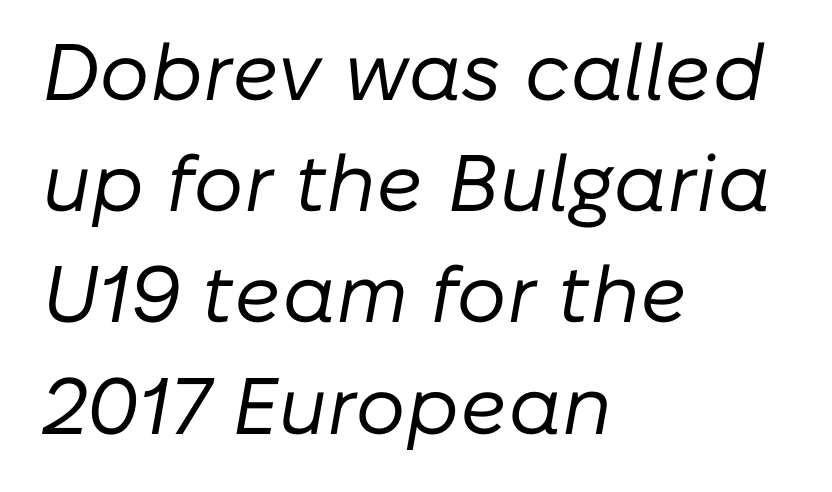
Leftover space on each line is placed entirely after the last word. Quick note: italic. Varying glyph widths throughout — classic text-font behaviour. Quick note: underline off. The letterforms sit at book weight or below.
